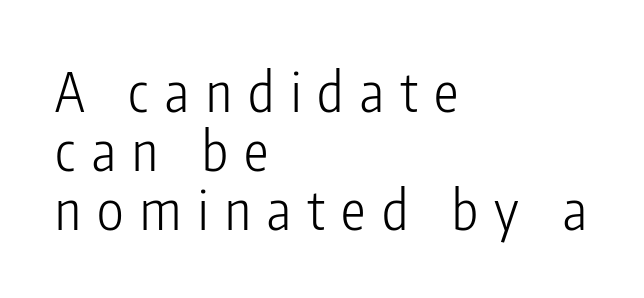
The strokes are not fattened; the text isn't bold. Varying glyph widths throughout — classic text-font behaviour. The gaps between neighbouring characters are conspicuously large. The lettering holds an erect, upright posture throughout. The foot of each line stays bare and open.
